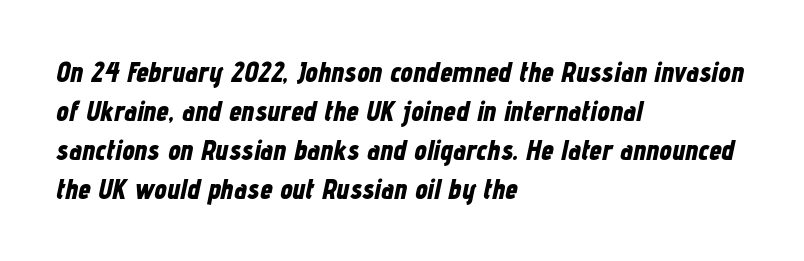
Q: Is the text bold? A: Yes.
Q: Is the text italic (slanted)? A: Yes, it leans right by about 12 degrees.
Q: Is the text underlined? A: No.
Q: How is the paragraph aligned? A: Left-aligned.
Q: Is the spacing between letters normal or unusually wide? A: Normal.
Q: Is the spacing between lines tight, normal or loose? A: Normal.
Q: Width (condensed, normal, or wide)? A: Condensed.
Q: Stroke contrast? A: Low.
Q: x-height? A: Medium.
Q: Monospaced? A: No.
